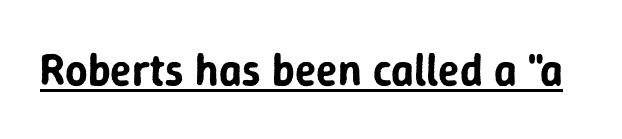
Proportional: the letters do not fall into vertical columns. The text was rendered using a sans face with plain stroke endings. Tall strokes in this sample are plumb rather than angled. Honestly, the letter spacing is just normal — you wouldn't notice it. The rendering uses the underline text-decoration.
